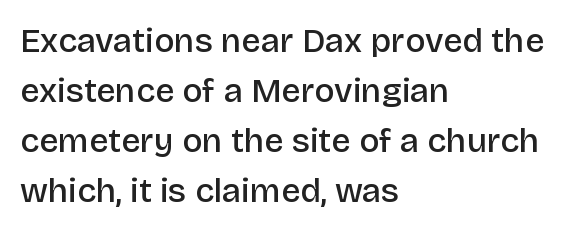
Q: Is the text bold? A: Semi-bold.
Q: Is the text italic (slanted)? A: No, it is upright.
Q: Is the typeface a serif or a sans-serif typeface? A: Sans-serif.
Q: Is the text underlined? A: No.
Q: How is the paragraph aligned? A: Left-aligned.
Q: Is the spacing between letters normal or unusually wide? A: Normal.
Q: Is the spacing between lines tight, normal or loose? A: Normal.
Q: Width (condensed, normal, or wide)? A: Normal.
Q: Stroke contrast? A: Low.
Q: x-height? A: Large.
Q: Monospaced? A: No.
